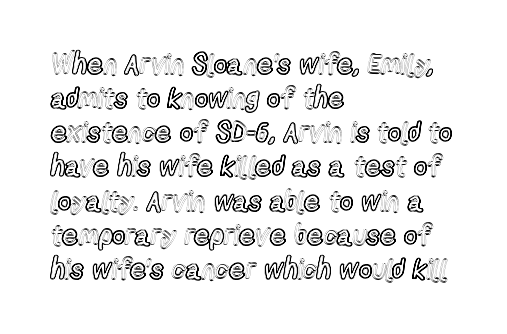
Here the designer chose a conventional face with non-uniform glyph widths. Nobody drew a line under any word here. The face used here is rendered with its standard letterfit. The passage is arranged the way most books set body copy — flush left.
